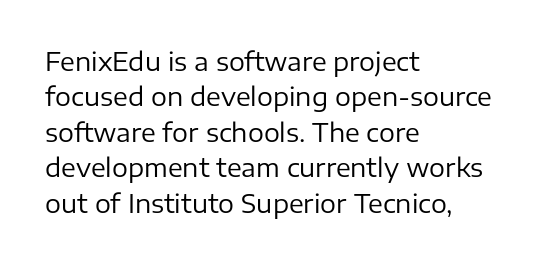
The image shows 25 px text type, upright; set left-aligned, normal line spacing (1.42x), normal letter spacing, not underlined.
